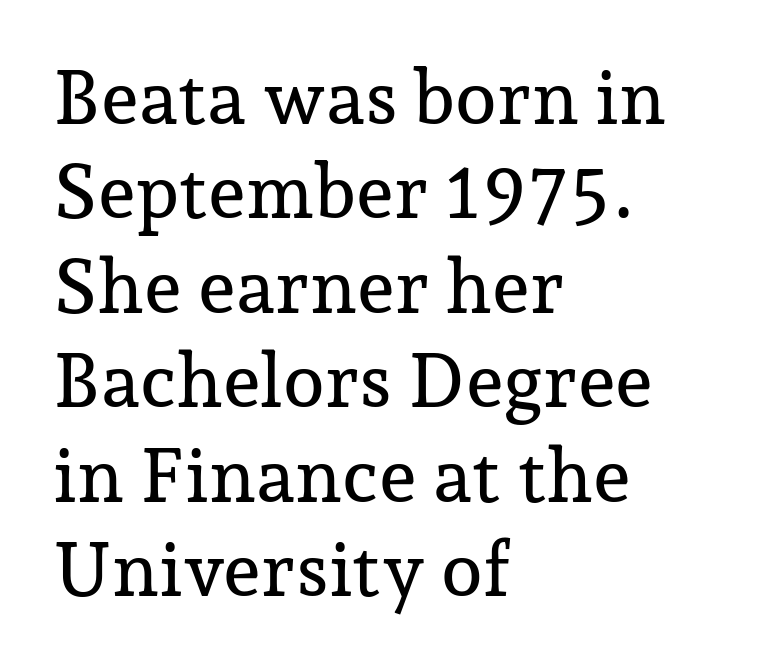
{"serif": "yes", "italic": "no", "width": "normal", "stroke_contrast": "low", "x_height": "medium", "monospaced": "no", "underline": "no", "align": "left", "line_spacing": "normal", "line_spacing_ratio": 1.26, "letter_spacing": "normal", "letter_spacing_em": 0.0, "glyph_px": 75}
